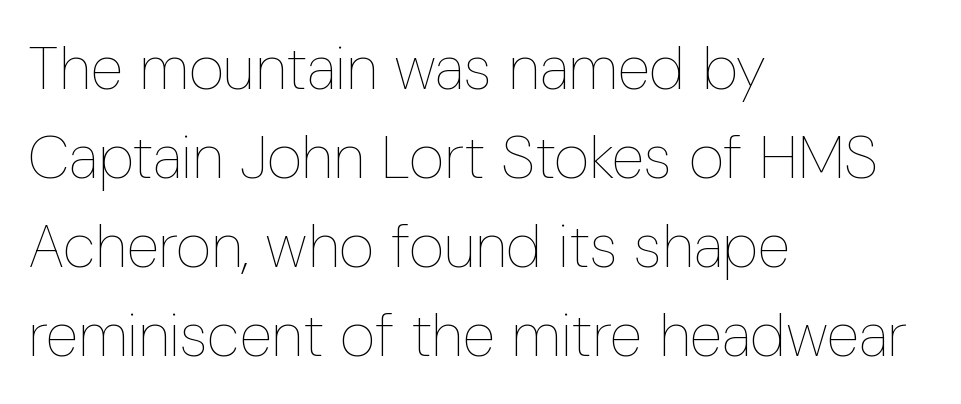
{"italic": "no", "bold": "no", "weight": "thin", "width": "condensed", "stroke_contrast": "low", "x_height": "medium", "monospaced": "no", "underline": "no", "align": "left", "line_spacing": "normal", "line_spacing_ratio": 1.46, "letter_spacing": "normal", "letter_spacing_em": 0.0, "glyph_px": 61}
